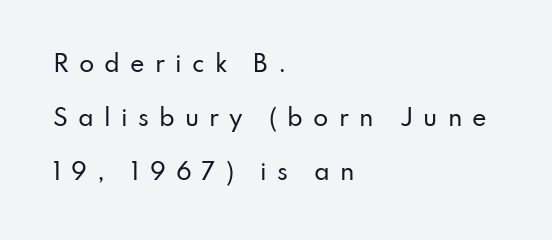
{"italic": "no", "underline": "no", "align": "left", "line_spacing": "loose", "line_spacing_ratio": 2.46, "letter_spacing": "wide", "letter_spacing_em": 0.46, "glyph_px": 22}
